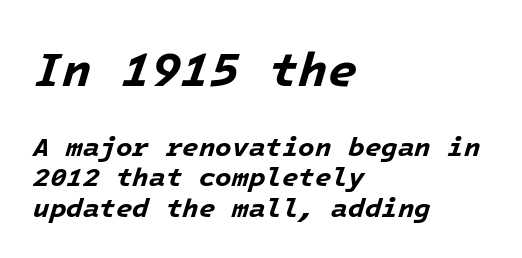
{"italic": "yes", "lean": "right", "slant_degrees": 16, "bold": "yes", "weight": "bold", "width": "normal", "stroke_contrast": "low", "x_height": "medium", "underline": "no", "align": "left", "line_spacing": "tight", "line_spacing_ratio": 1.13, "letter_spacing": "normal", "letter_spacing_em": 0.0, "larger_block": "first", "size_ratio": 1.78, "glyph_px": 48}
